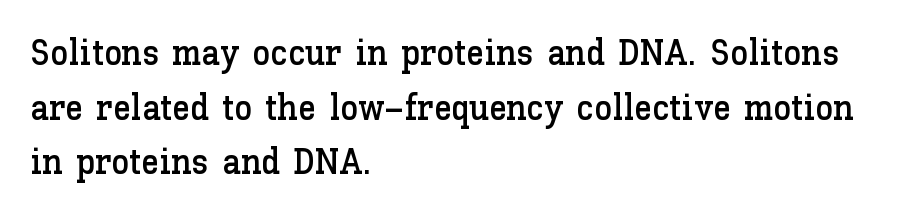
The image shows 36 px text type, upright; set left-aligned, normal line spacing (1.52x), normal letter spacing, not underlined; low stroke contrast and a medium x-height.
